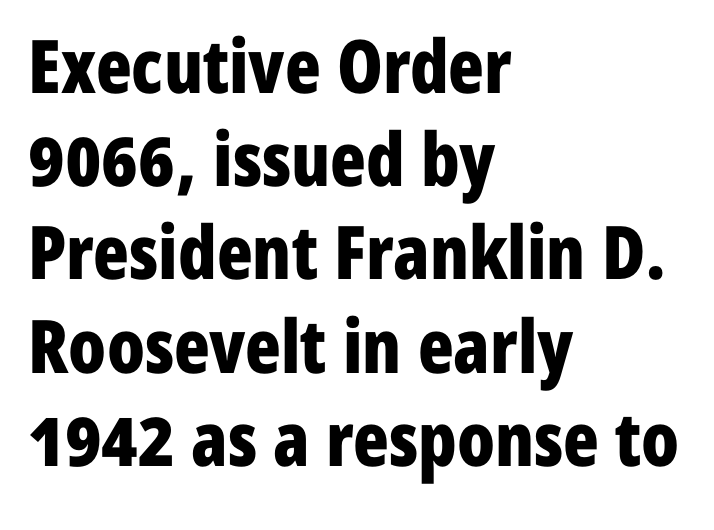
{"serif": "no", "italic": "no", "bold": "yes", "weight": "bold", "width": "condensed", "stroke_contrast": "low", "x_height": "medium", "monospaced": "no", "underline": "no", "align": "left", "line_spacing": "normal", "line_spacing_ratio": 1.26, "letter_spacing": "normal", "letter_spacing_em": 0.0, "glyph_px": 74}
